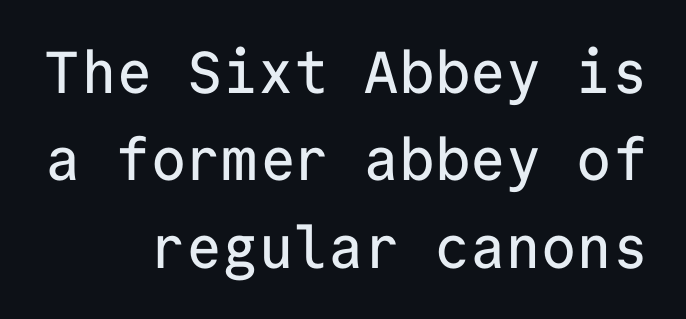
Serifs: no, the terminals of the letterforms are clean. Caption: multi-line text, flush right, ragged left. Spacing between characters is what you'd get straight out of the box. Posture: upright roman. Think of a typewriter: that constant character pitch is what you see here.
